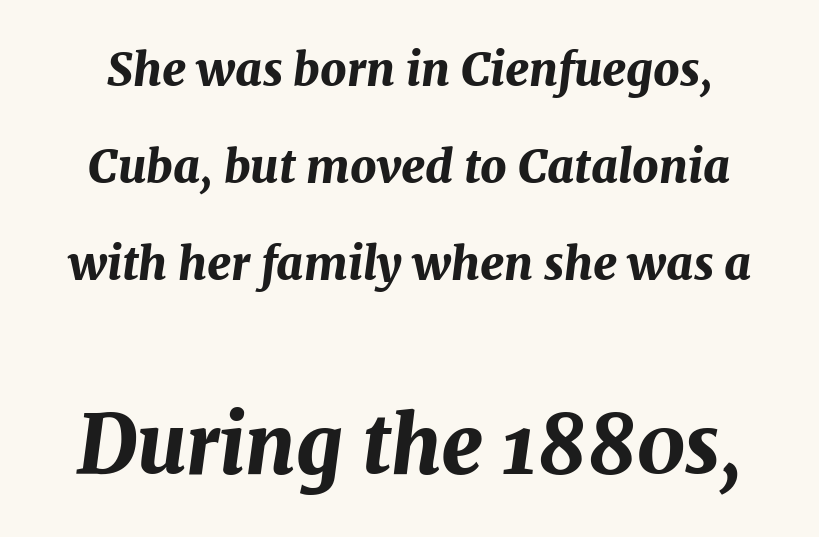
The image shows 80 px bold type, italic (leaning right); set loose line spacing (2.11x), normal letter spacing, not underlined; the second (bottom) block is 1.74x larger; medium stroke contrast and a medium x-height.
